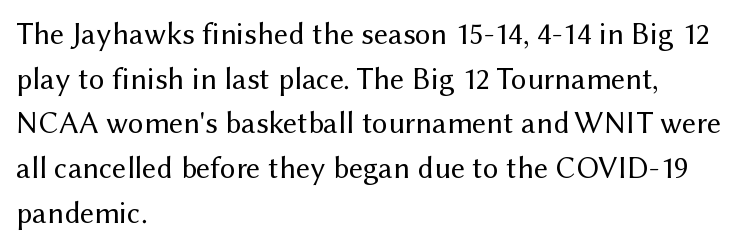
Q: Is the text bold? A: No.
Q: Is the text italic (slanted)? A: No, it is upright.
Q: Is the typeface a serif or a sans-serif typeface? A: Sans-serif.
Q: Is the text underlined? A: No.
Q: How is the paragraph aligned? A: Left-aligned.
Q: Is the spacing between letters normal or unusually wide? A: Normal.
Q: Is the spacing between lines tight, normal or loose? A: Normal.
Q: Width (condensed, normal, or wide)? A: Normal.
Q: Stroke contrast? A: Medium.
Q: x-height? A: Medium.
Q: Monospaced? A: No.
